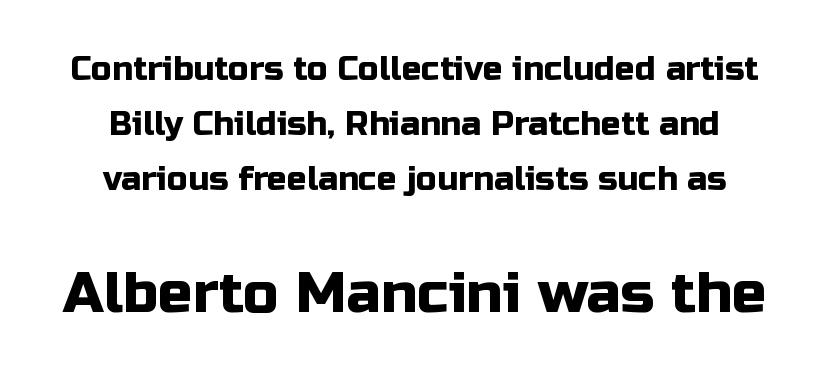
Q: Is the text italic (slanted)? A: No, it is upright.
Q: Is the typeface a serif or a sans-serif typeface? A: Sans-serif.
Q: Is the text underlined? A: No.
Q: Is the spacing between letters normal or unusually wide? A: Normal.
Q: Is the spacing between lines tight, normal or loose? A: Normal.
Q: Which block of text is set in a larger size, the first (top) or the second (bottom)? A: The second (bottom) one.
Q: Width (condensed, normal, or wide)? A: Normal.
Q: Stroke contrast? A: Low.
Q: x-height? A: Medium.
Q: Monospaced? A: No.
